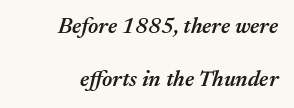
The image shows 22 px text type, italic (leaning right); set right-aligned, loose line spacing (2.4x), normal letter spacing, not underlined.
